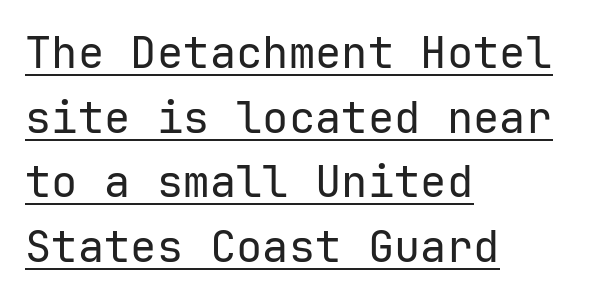
{"serif": "no", "italic": "no", "bold": "no", "weight": "regular", "width": "normal", "stroke_contrast": "low", "x_height": "medium", "underline": "yes", "align": "left", "line_spacing": "normal", "line_spacing_ratio": 1.47, "letter_spacing": "normal", "letter_spacing_em": 0.0, "glyph_px": 44}
